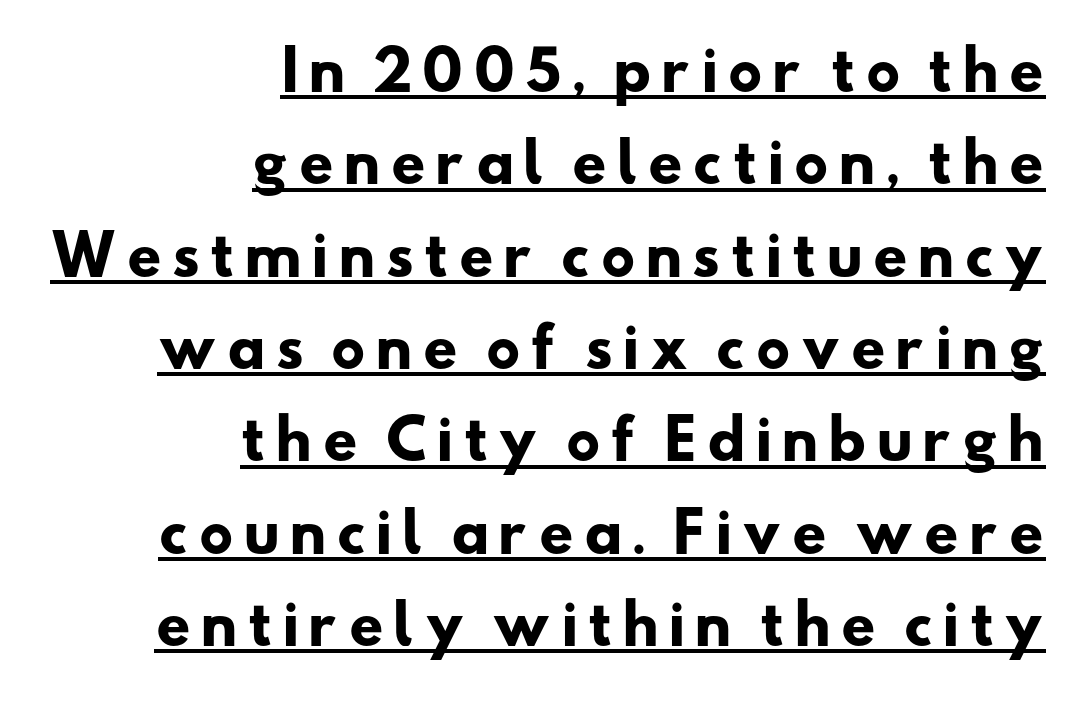
Has an underline been added? It has. Right-aligned paragraph, ragged on the left. The rendering uses natural spacing where letterforms have individual widths. The letters carry no serifs — their stems end cleanly without finishing strokes. A dark, heavy texture on the line: the type is bold.
